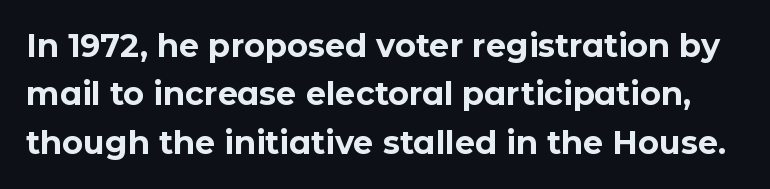
Q: Is the text bold? A: Yes.
Q: Is the text italic (slanted)? A: No, it is upright.
Q: Is the typeface a serif or a sans-serif typeface? A: Sans-serif.
Q: Is the text underlined? A: No.
Q: Is the spacing between letters normal or unusually wide? A: Normal.
Q: Is the spacing between lines tight, normal or loose? A: Normal.
Q: Width (condensed, normal, or wide)? A: Normal.
Q: Stroke contrast? A: Low.
Q: x-height? A: Medium.
Q: Monospaced? A: No.
